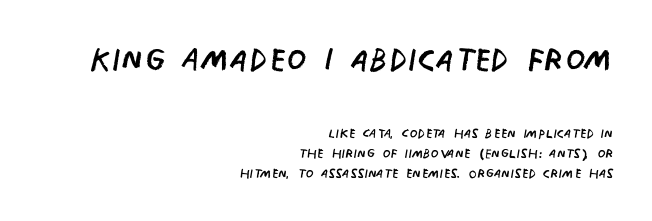
Q: Is the text bold? A: No.
Q: Is the typeface a serif or a sans-serif typeface? A: Sans-serif.
Q: Is the text underlined? A: No.
Q: How is the paragraph aligned? A: Right-aligned.
Q: Is the spacing between letters normal or unusually wide? A: Normal.
Q: Is the spacing between lines tight, normal or loose? A: Tight.
Q: Which block of text is set in a larger size, the first (top) or the second (bottom)? A: The first (top) one.
Q: Width (condensed, normal, or wide)? A: Condensed.
Q: Stroke contrast? A: Low.
Q: x-height? A: Large.
Q: Monospaced? A: No.
